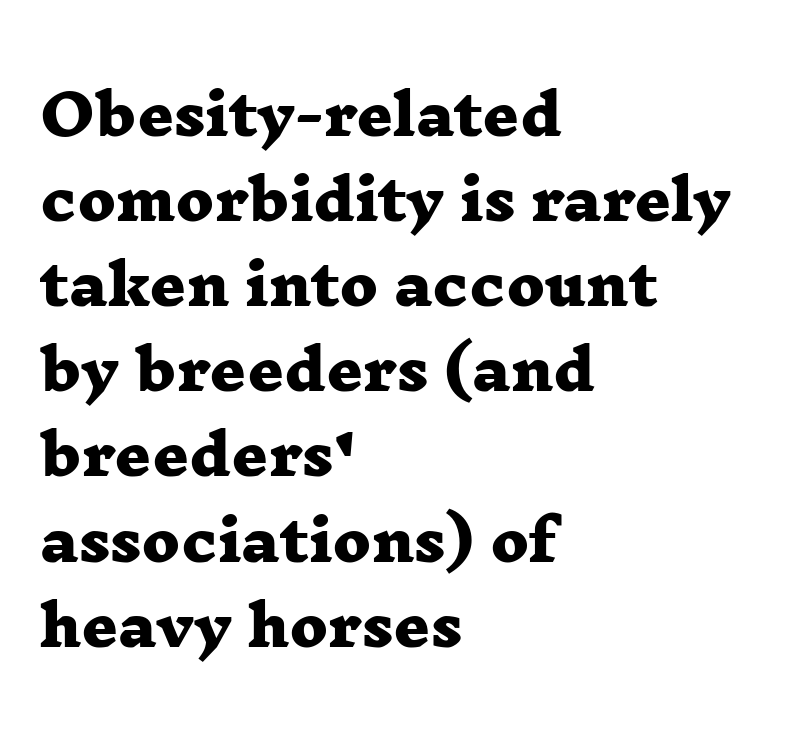
Glyph-to-glyph distance matches everyday printed text. Horizontally, the lines are justified to the leading edge only. This is heavy type, rendered in bold. The type family on display is of the serif kind. Rule under the text: the space is simply empty.
